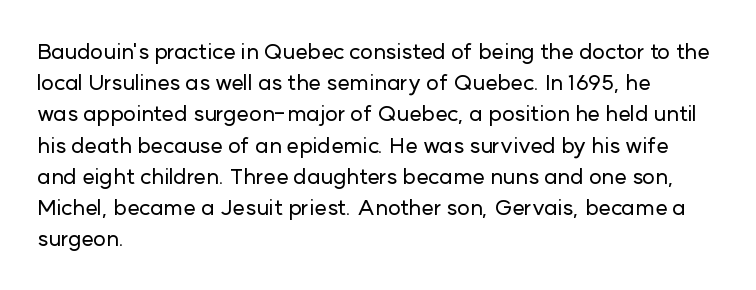
{"italic": "no", "underline": "no", "align": "left", "line_spacing": "normal", "line_spacing_ratio": 1.42, "letter_spacing": "normal", "letter_spacing_em": 0.0, "glyph_px": 22}
